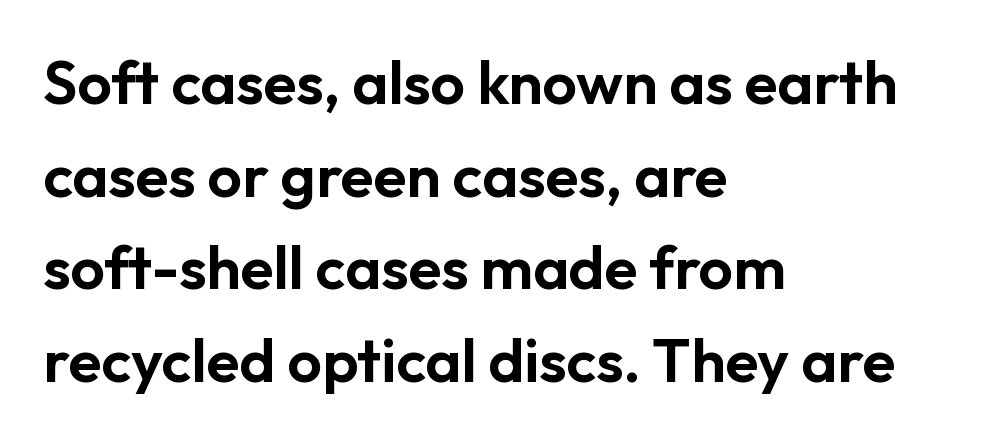
{"serif": "no", "italic": "no", "width": "normal", "stroke_contrast": "low", "x_height": "medium", "monospaced": "no", "underline": "no", "align": "left", "line_spacing": "normal", "line_spacing_ratio": 1.52, "letter_spacing": "normal", "letter_spacing_em": 0.0, "glyph_px": 61}
